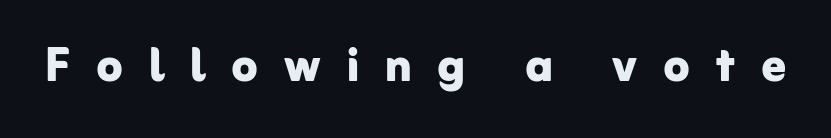
Q: Is the text bold? A: Yes.
Q: Is the text italic (slanted)? A: No, it is upright.
Q: Is the typeface a serif or a sans-serif typeface? A: Sans-serif.
Q: Is the text underlined? A: No.
Q: Is the spacing between letters normal or unusually wide? A: Unusually wide.
Q: Width (condensed, normal, or wide)? A: Normal.
Q: Stroke contrast? A: Low.
Q: x-height? A: Medium.
Q: Monospaced? A: No.
